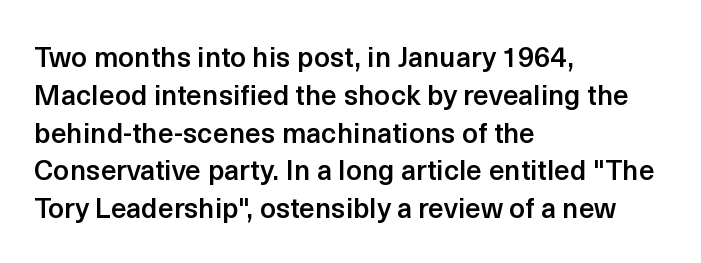
Q: Is the text bold? A: Semi-bold.
Q: Is the text italic (slanted)? A: No, it is upright.
Q: Is the typeface a serif or a sans-serif typeface? A: Sans-serif.
Q: Is the text underlined? A: No.
Q: How is the paragraph aligned? A: Left-aligned.
Q: Is the spacing between letters normal or unusually wide? A: Normal.
Q: Is the spacing between lines tight, normal or loose? A: Normal.
Q: Width (condensed, normal, or wide)? A: Normal.
Q: x-height? A: Medium.
Q: Monospaced? A: No.
